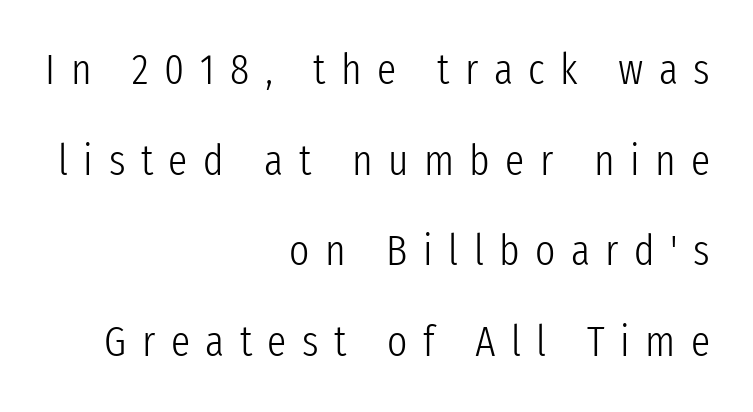
Quick note: underline off. Notice how the stems are strictly vertical — no italics here. No letter is thick-stroked: the sample isn't bold. Each line ends at the same right margin while the left side varies.
